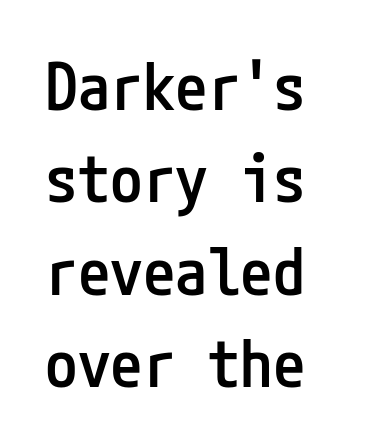
Q: Is the text bold? A: Semi-bold.
Q: Is the text italic (slanted)? A: No, it is upright.
Q: Is the typeface a serif or a sans-serif typeface? A: Sans-serif.
Q: Is the text underlined? A: No.
Q: How is the paragraph aligned? A: Left-aligned.
Q: Is the spacing between letters normal or unusually wide? A: Normal.
Q: Is the spacing between lines tight, normal or loose? A: Normal.
Q: Width (condensed, normal, or wide)? A: Condensed.
Q: Stroke contrast? A: Low.
Q: x-height? A: Medium.
